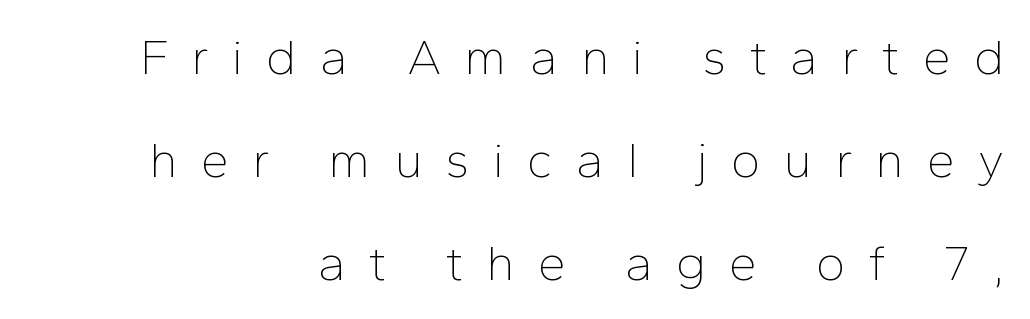
The image shows 50 px thin sans-serif type, upright; set right-aligned, loose line spacing (2.06x), unusually wide letter spacing (+0.46 em), not underlined; low stroke contrast and a medium x-height.
